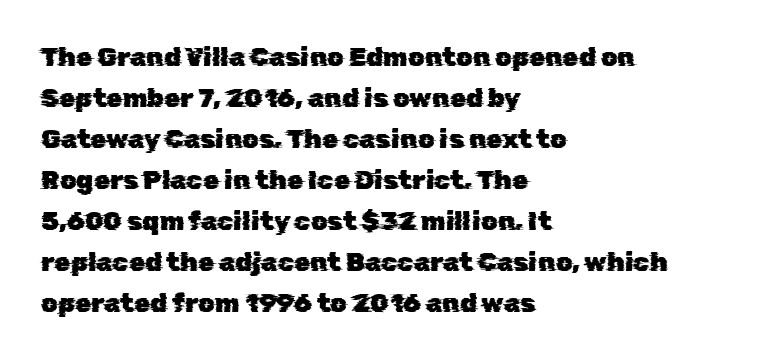
The image shows 26 px text type; set left-aligned, normal line spacing (1.58x), normal letter spacing, not underlined.
